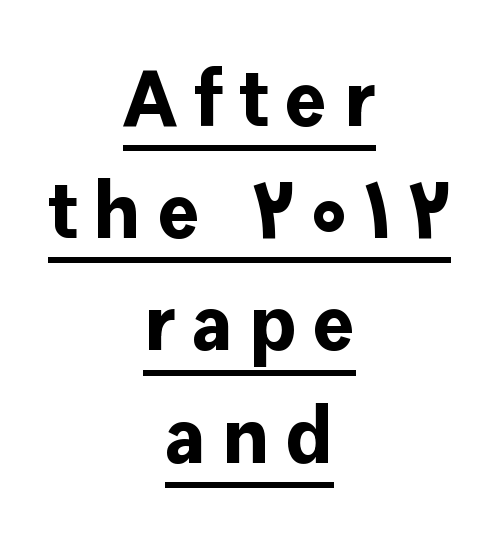
Q: Is the text bold? A: Yes.
Q: Is the text italic (slanted)? A: No, it is upright.
Q: Is the typeface a serif or a sans-serif typeface? A: Sans-serif.
Q: Is the text underlined? A: Yes.
Q: How is the paragraph aligned? A: Centered.
Q: Is the spacing between letters normal or unusually wide? A: Unusually wide.
Q: Is the spacing between lines tight, normal or loose? A: Normal.
Q: Width (condensed, normal, or wide)? A: Normal.
Q: Stroke contrast? A: Low.
Q: x-height? A: Medium.
Q: Monospaced? A: No.
